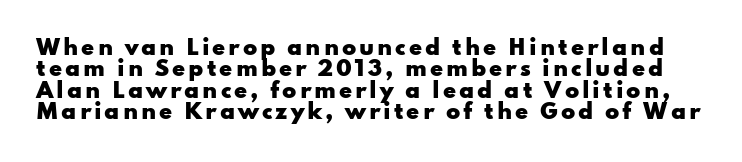
The font's upright variant was chosen for this text. The zone under the glyphs is completely vacant. This block would grow much taller if given ordinary leading; it's compressed now. How heavy is the stroke? Heavy — this is a bold.
